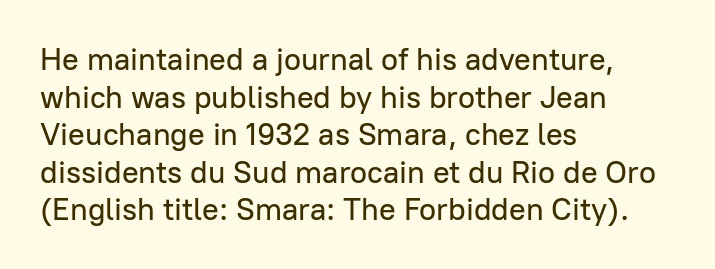
The lettering holds an erect, upright posture throughout. Teacher's note: observe the even left margin — that is flush-left alignment. Tracking here is standard; glyphs follow each other at the usual distance. The words here are not underlined. To sum up the face: it is a sans, with no serifs. Note the varied advance widths — an 'i' is clearly narrower than an 'm'.
